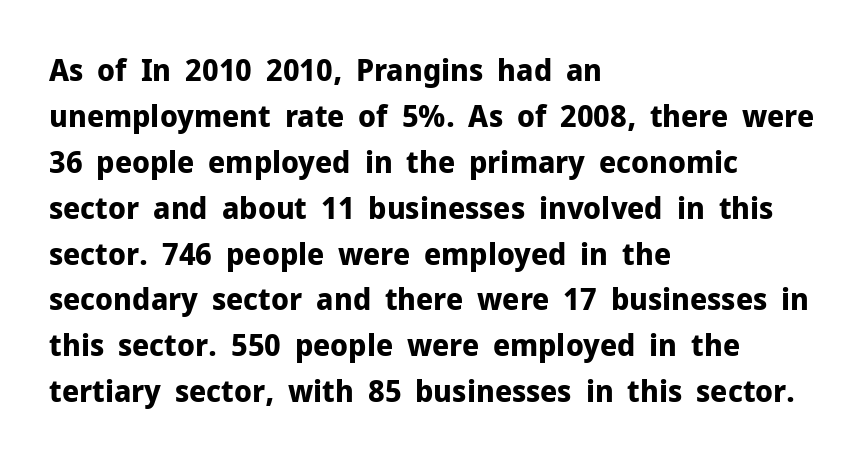
Is this a sans? Yes — the strokes have no serifs. These lines are rendered in a variable-pitch font. Upright lettering throughout. Leftover space on each line is placed entirely after the last word. Any mark beneath the type? The region is blank. Honestly, the row spacing looks completely unremarkable.
